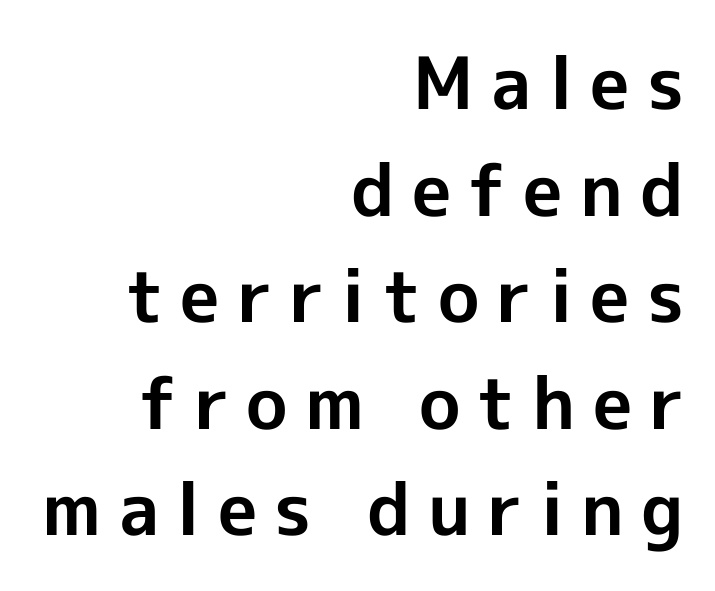
Q: Is the text bold? A: Yes.
Q: Is the text italic (slanted)? A: No, it is upright.
Q: Is the typeface a serif or a sans-serif typeface? A: Sans-serif.
Q: Is the text underlined? A: No.
Q: How is the paragraph aligned? A: Right-aligned.
Q: Is the spacing between letters normal or unusually wide? A: Unusually wide.
Q: Is the spacing between lines tight, normal or loose? A: Normal.
Q: Width (condensed, normal, or wide)? A: Normal.
Q: x-height? A: Medium.
Q: Monospaced? A: No.
